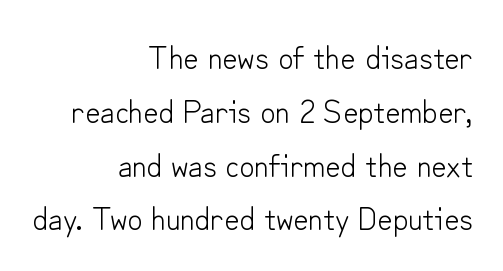
{"serif": "no", "italic": "no", "bold": "no", "weight": "light", "width": "normal", "stroke_contrast": "low", "x_height": "small", "monospaced": "no", "underline": "no", "align": "right", "line_spacing": "normal", "line_spacing_ratio": 1.63, "letter_spacing": "normal", "letter_spacing_em": 0.0, "glyph_px": 33}
